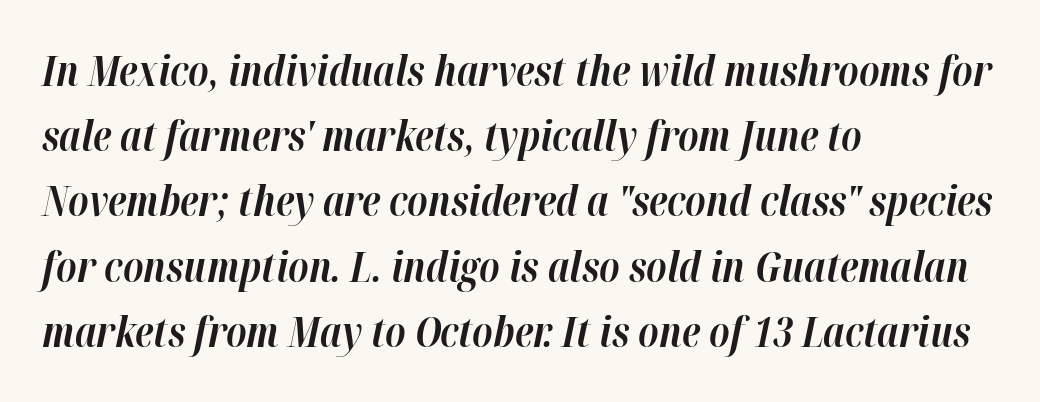
Honestly, there is no underline to notice here at all. A typesetter would call this proportional, since set widths differ per character. Students, note that the glyphs here touch the page at normal intervals. There's an unmistakable incline to the writing here.
